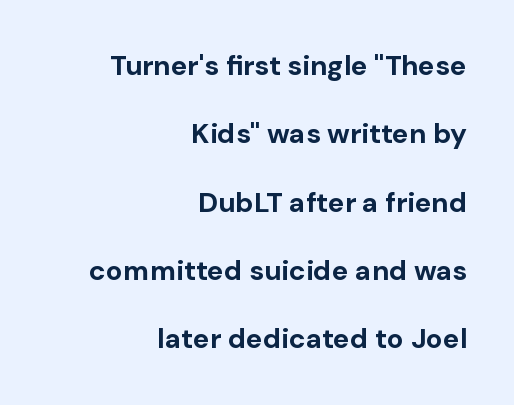
Is this a sans? Yes — the strokes have no serifs. In terms of weight, the rendering is a true, heavy bold. This is roman type, the default non-slanted kind. Short and long lines alike share a common ending point at right. Quick note: underline off.
